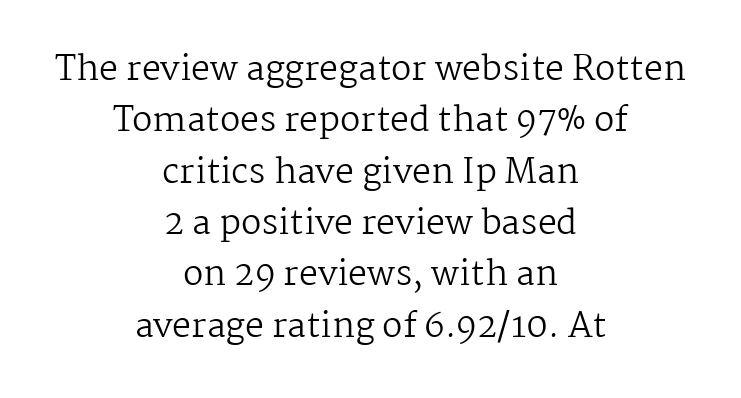
The image shows 34 px regular-weight serif type, upright; set centered, normal line spacing (1.51x), normal letter spacing, not underlined; medium stroke contrast and a medium x-height.
